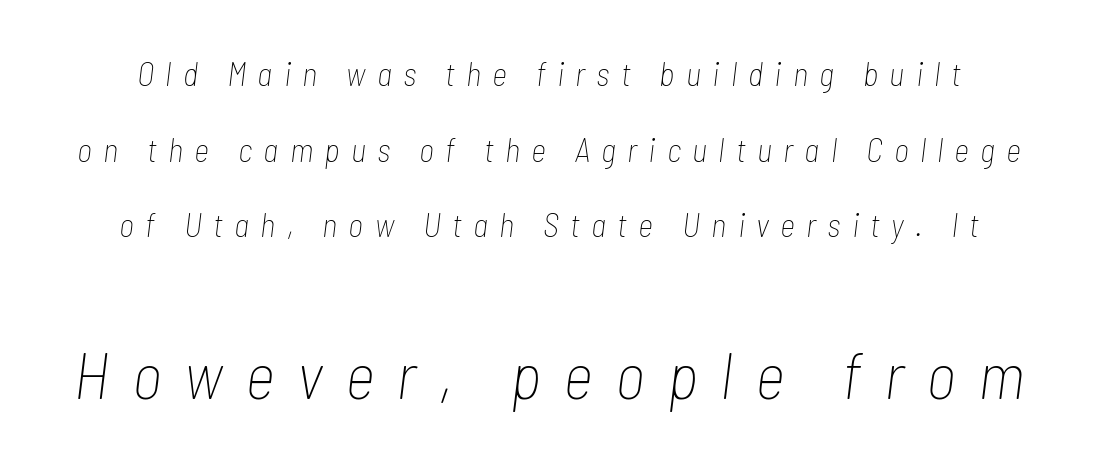
Q: Is the text bold? A: No.
Q: Is the text italic (slanted)? A: Yes, it leans right by about 7 degrees.
Q: Is the text underlined? A: No.
Q: Is the spacing between letters normal or unusually wide? A: Unusually wide.
Q: Is the spacing between lines tight, normal or loose? A: Loose.
Q: Which block of text is set in a larger size, the first (top) or the second (bottom)? A: The second (bottom) one.
Q: Width (condensed, normal, or wide)? A: Condensed.
Q: Stroke contrast? A: Low.
Q: x-height? A: Medium.
Q: Monospaced? A: No.
